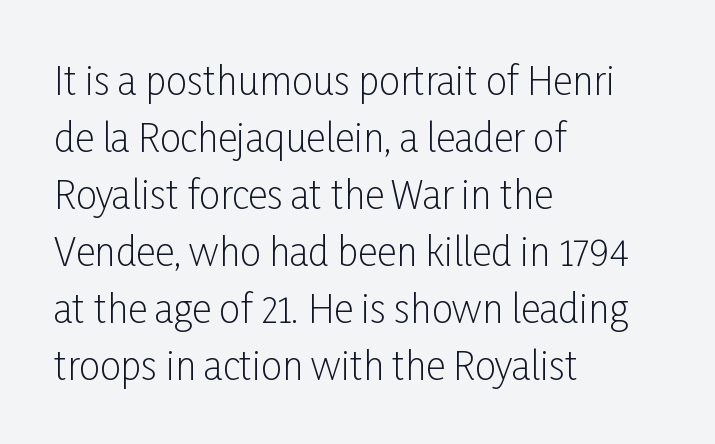
Q: Is the text bold? A: No.
Q: Is the text italic (slanted)? A: No, it is upright.
Q: Is the typeface a serif or a sans-serif typeface? A: Sans-serif.
Q: Is the text underlined? A: No.
Q: How is the paragraph aligned? A: Left-aligned.
Q: Is the spacing between letters normal or unusually wide? A: Normal.
Q: Is the spacing between lines tight, normal or loose? A: Normal.
Q: Width (condensed, normal, or wide)? A: Condensed.
Q: Stroke contrast? A: Low.
Q: x-height? A: Medium.
Q: Monospaced? A: No.
